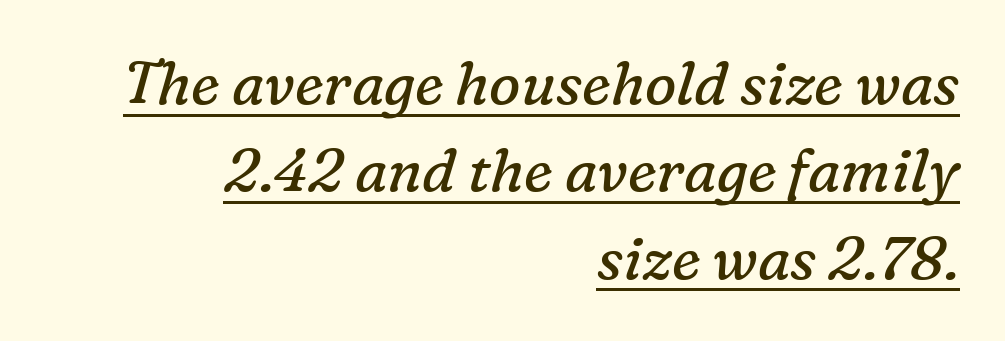
The image shows 59 px regular-weight serif type, italic (leaning right); set right-aligned, normal line spacing (1.48x), normal letter spacing, underlined; low stroke contrast and a medium x-height.
